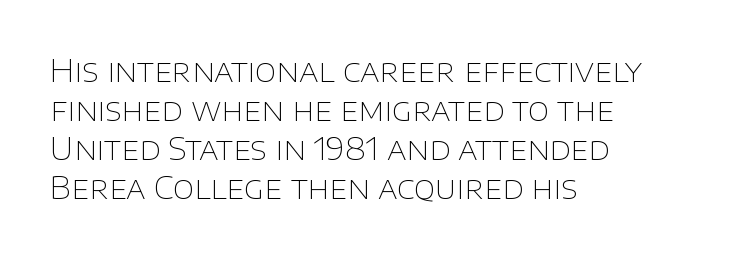
Q: Is the text bold? A: No.
Q: Is the text italic (slanted)? A: No, it is upright.
Q: Is the typeface a serif or a sans-serif typeface? A: Sans-serif.
Q: Is the text underlined? A: No.
Q: How is the paragraph aligned? A: Left-aligned.
Q: Is the spacing between letters normal or unusually wide? A: Normal.
Q: Is the spacing between lines tight, normal or loose? A: Normal.
Q: Width (condensed, normal, or wide)? A: Normal.
Q: Stroke contrast? A: Low.
Q: x-height? A: Large.
Q: Monospaced? A: No.
